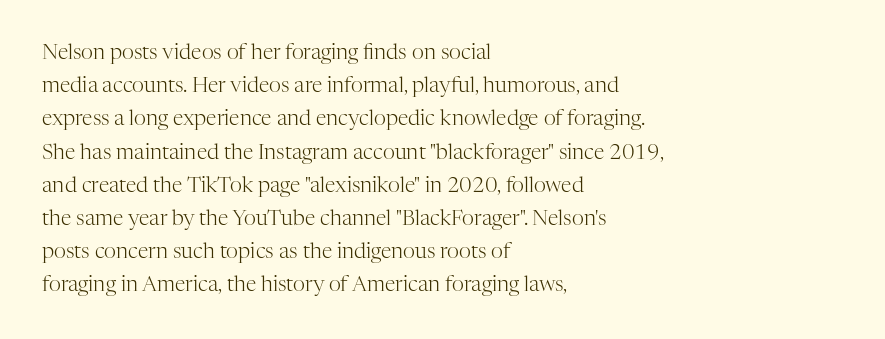
{"italic": "no", "bold": "no", "underline": "no", "align": "left", "line_spacing": "normal", "line_spacing_ratio": 1.58, "letter_spacing": "normal", "letter_spacing_em": 0.0, "glyph_px": 21}
